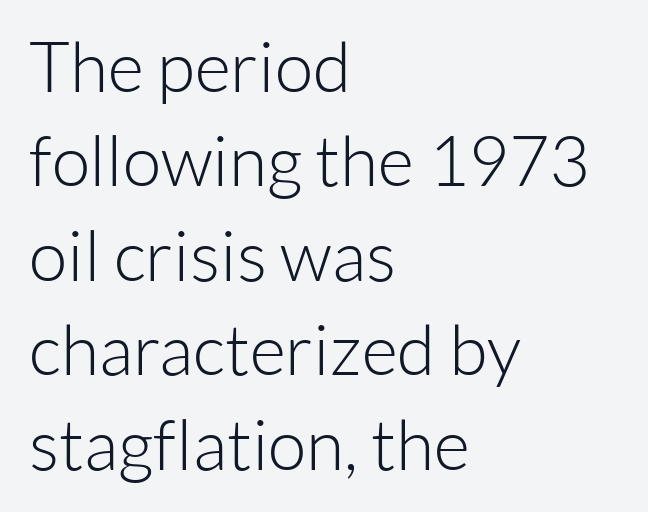
{"serif": "no", "italic": "no", "bold": "no", "weight": "light", "width": "normal", "stroke_contrast": "low", "x_height": "medium", "monospaced": "no", "underline": "no", "align": "left", "line_spacing": "normal", "line_spacing_ratio": 1.35, "letter_spacing": "normal", "letter_spacing_em": 0.0, "glyph_px": 70}
